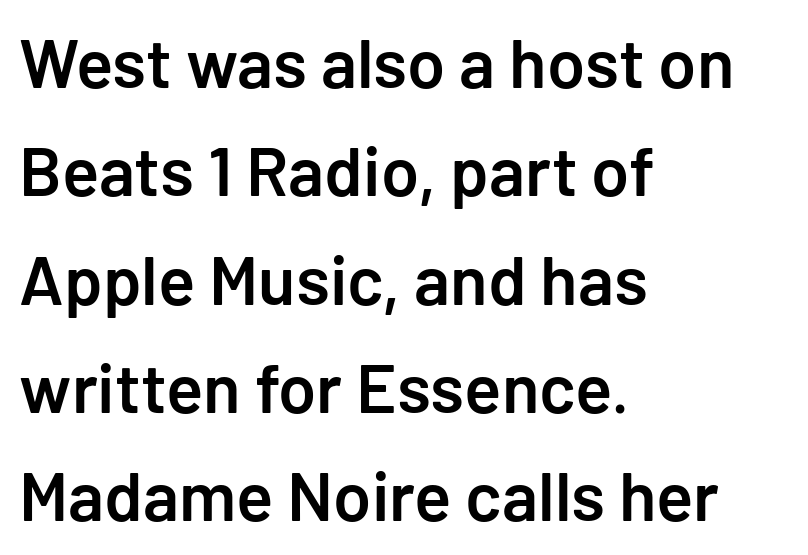
The image shows 69 px semibold sans-serif type, upright; set left-aligned, normal line spacing (1.57x), normal letter spacing, not underlined; low stroke contrast and a medium x-height.
